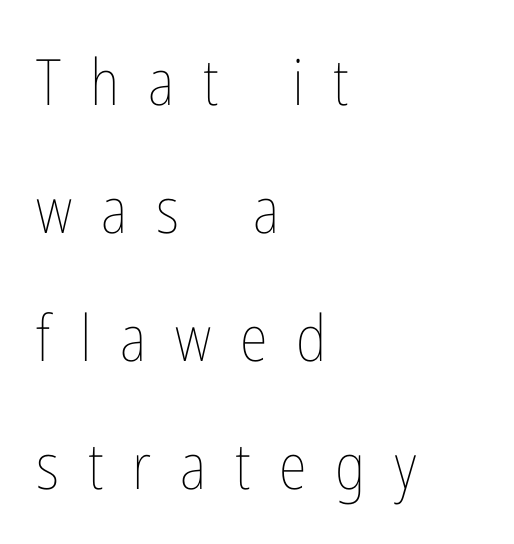
Q: Is the text bold? A: No.
Q: Is the text italic (slanted)? A: No, it is upright.
Q: Is the text underlined? A: No.
Q: How is the paragraph aligned? A: Left-aligned.
Q: Is the spacing between letters normal or unusually wide? A: Unusually wide.
Q: Is the spacing between lines tight, normal or loose? A: Loose.
Q: Width (condensed, normal, or wide)? A: Condensed.
Q: Stroke contrast? A: Low.
Q: x-height? A: Medium.
Q: Monospaced? A: No.
